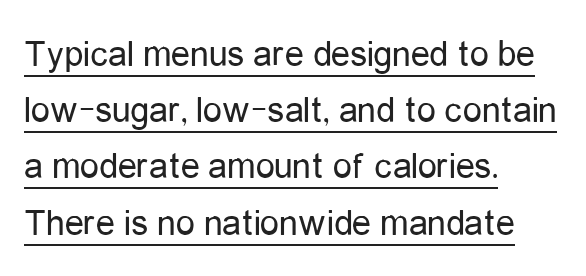
{"serif": "no", "italic": "no", "bold": "no", "weight": "regular", "width": "condensed", "stroke_contrast": "low", "x_height": "medium", "monospaced": "no", "underline": "yes", "align": "left", "line_spacing": "normal", "line_spacing_ratio": 1.48, "letter_spacing": "normal", "letter_spacing_em": 0.0, "glyph_px": 38}
